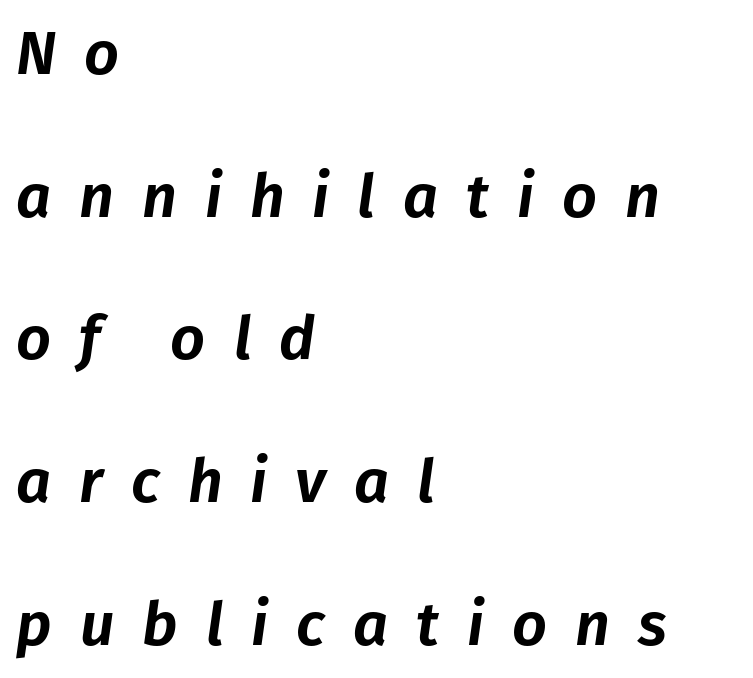
{"italic": "yes", "lean": "right", "slant_degrees": 8, "width": "normal", "stroke_contrast": "low", "x_height": "medium", "monospaced": "no", "underline": "no", "align": "left", "line_spacing": "loose", "line_spacing_ratio": 2.34, "letter_spacing": "wide", "letter_spacing_em": 0.46, "glyph_px": 61}
